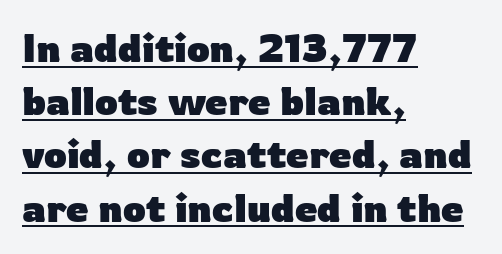
{"serif": "no", "italic": "no", "bold": "yes", "weight": "heavy", "width": "normal", "stroke_contrast": "low", "x_height": "medium", "monospaced": "no", "underline": "yes", "align": "left", "line_spacing": "normal", "line_spacing_ratio": 1.33, "letter_spacing": "normal", "letter_spacing_em": 0.0, "glyph_px": 40}
